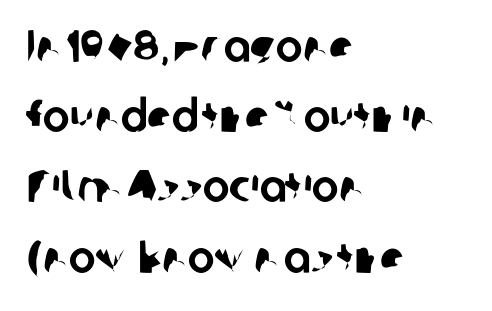
The image shows 45 px sans-serif type; set left-aligned, normal line spacing (1.56x), normal letter spacing, not underlined; low stroke contrast and a medium x-height.
